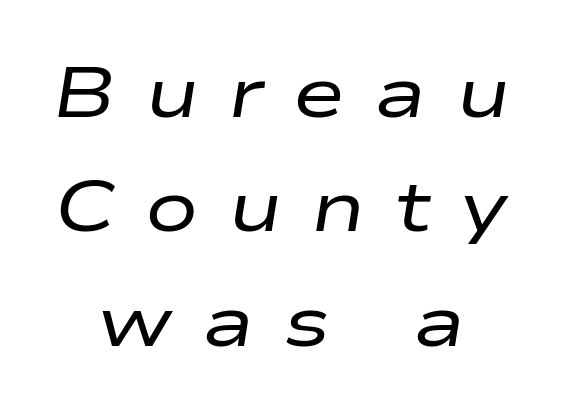
Q: Is the text bold? A: No.
Q: Is the text italic (slanted)? A: Yes, it leans right by about 9 degrees.
Q: Is the text underlined? A: No.
Q: How is the paragraph aligned? A: Centered.
Q: Is the spacing between letters normal or unusually wide? A: Unusually wide.
Q: Is the spacing between lines tight, normal or loose? A: Normal.
Q: Width (condensed, normal, or wide)? A: Wide.
Q: Stroke contrast? A: Low.
Q: x-height? A: Medium.
Q: Monospaced? A: No.
